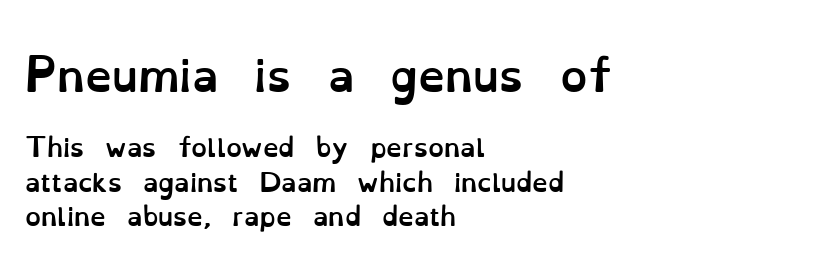
{"italic": "no", "bold": "yes", "weight": "semibold", "width": "normal", "stroke_contrast": "low", "x_height": "small", "monospaced": "no", "underline": "no", "align": "left", "line_spacing": "normal", "line_spacing_ratio": 1.37, "letter_spacing": "normal", "letter_spacing_em": 0.0, "larger_block": "first", "size_ratio": 1.72, "glyph_px": 43}
